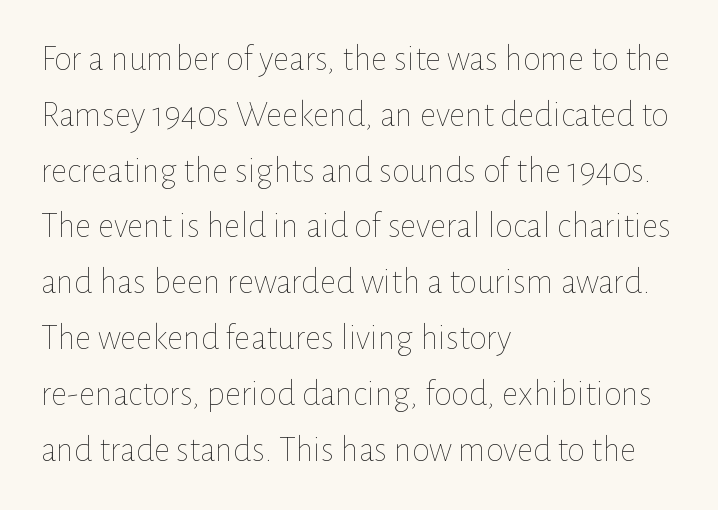
{"italic": "no", "bold": "no", "weight": "thin", "width": "normal", "stroke_contrast": "low", "x_height": "medium", "monospaced": "no", "underline": "no", "align": "left", "line_spacing": "normal", "line_spacing_ratio": 1.55, "letter_spacing": "normal", "letter_spacing_em": 0.0, "glyph_px": 36}
